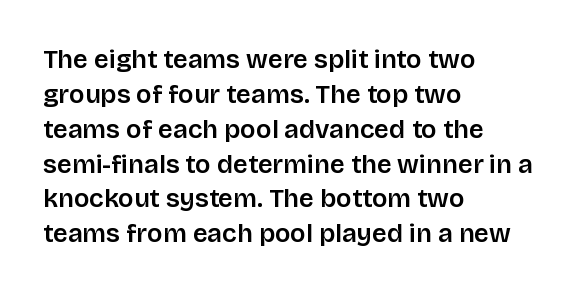
Q: Is the text italic (slanted)? A: No, it is upright.
Q: Is the text underlined? A: No.
Q: How is the paragraph aligned? A: Left-aligned.
Q: Is the spacing between letters normal or unusually wide? A: Normal.
Q: Is the spacing between lines tight, normal or loose? A: Normal.
